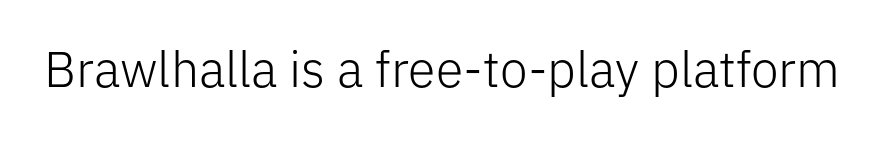
Q: Is the text bold? A: No.
Q: Is the text italic (slanted)? A: No, it is upright.
Q: Is the typeface a serif or a sans-serif typeface? A: Sans-serif.
Q: Is the text underlined? A: No.
Q: Is the spacing between letters normal or unusually wide? A: Normal.
Q: Width (condensed, normal, or wide)? A: Normal.
Q: Stroke contrast? A: Low.
Q: x-height? A: Medium.
Q: Monospaced? A: No.
